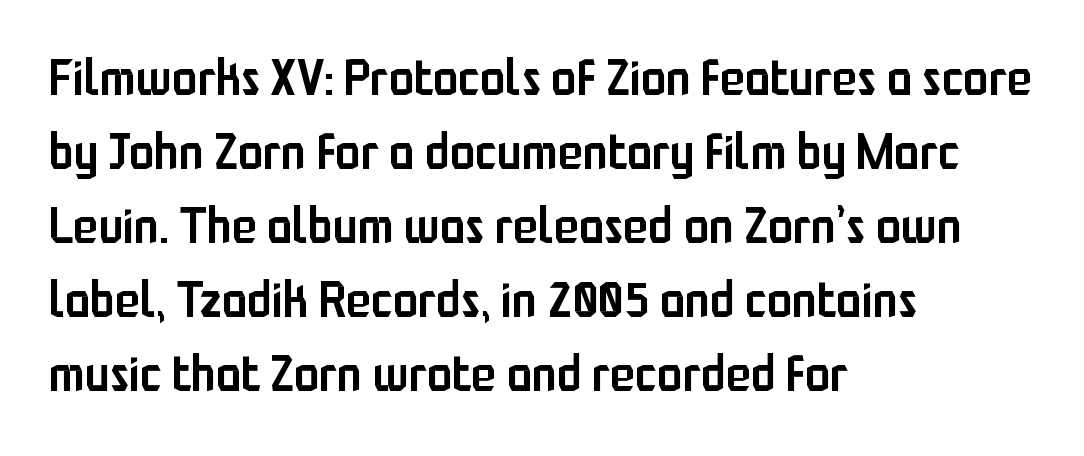
Q: Is the text bold? A: Semi-bold.
Q: Is the text italic (slanted)? A: No, it is upright.
Q: Is the typeface a serif or a sans-serif typeface? A: Sans-serif.
Q: Is the text underlined? A: No.
Q: How is the paragraph aligned? A: Left-aligned.
Q: Is the spacing between letters normal or unusually wide? A: Normal.
Q: Is the spacing between lines tight, normal or loose? A: Normal.
Q: Width (condensed, normal, or wide)? A: Condensed.
Q: Stroke contrast? A: Low.
Q: x-height? A: Medium.
Q: Monospaced? A: No.
